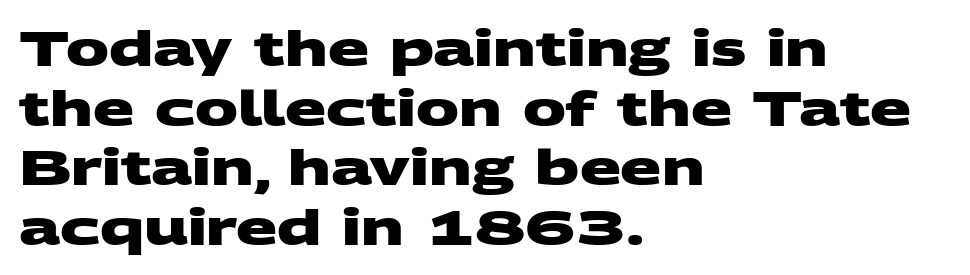
The image shows 48 px heavy, wide sans-serif type; set left-aligned, line spacing 1.24x, normal letter spacing, not underlined; medium stroke contrast and a large x-height.
